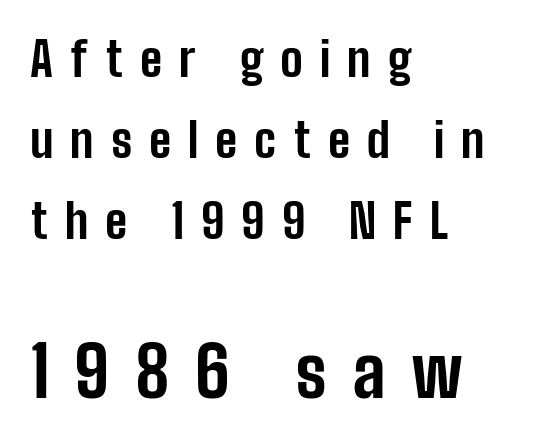
Reading down the block, your eye returns to a fixed left position each line. As a designer I'd log this as weight 700, bold. The second block has been scaled up relative to the first. The horizontal fit of the characters is loose and conspicuously gappy.
